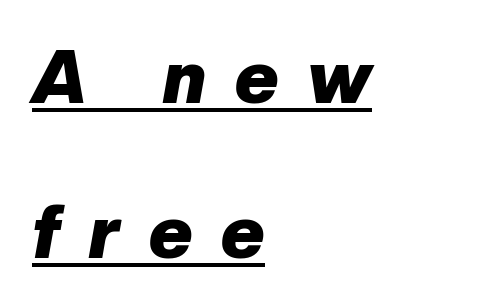
Successive baselines arrive slowly, with a big drop between each. Visually the block forms a straight wall on the left and a jagged coastline on the right. The passage shown is underscored from start to finish. Display-style spreading of the glyphs; the letterfit is very open. Every letter is thick-stroked: bold, no question. When letters slant like this, we call the style italic.
